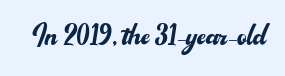
{"serif": "no", "bold": "no", "weight": "regular", "width": "normal", "stroke_contrast": "medium", "x_height": "small", "monospaced": "no", "underline": "no", "letter_spacing": "normal", "letter_spacing_em": 0.0, "glyph_px": 37}
